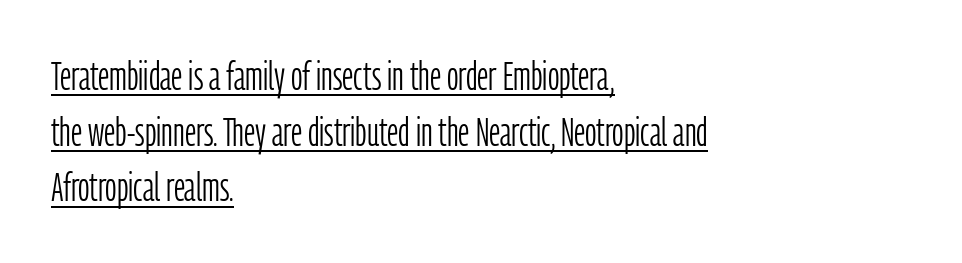
This sample uses a sans-serif face. The face used here is rendered with its standard letterfit. Characters remain perfectly vertical along every line. Quick note: underline on. A light-to-regular cut is what we see here.
